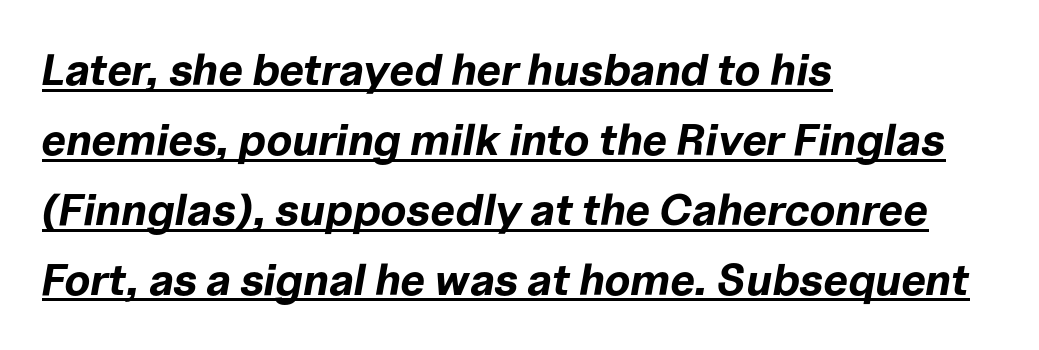
{"italic": "yes", "lean": "right", "slant_degrees": 10, "bold": "yes", "weight": "bold", "width": "normal", "stroke_contrast": "low", "x_height": "medium", "monospaced": "no", "underline": "yes", "align": "left", "line_spacing": "normal", "line_spacing_ratio": 1.59, "letter_spacing": "normal", "letter_spacing_em": 0.0, "glyph_px": 44}
